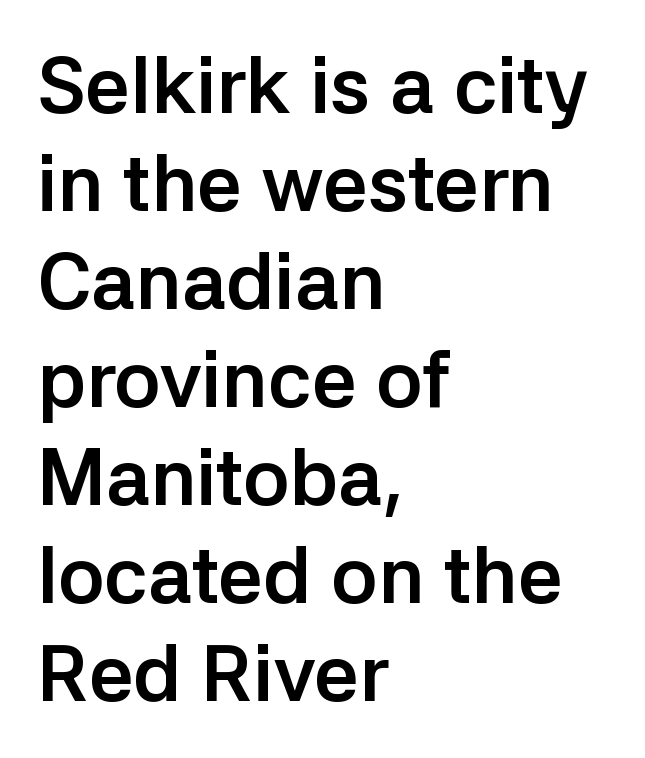
{"serif": "no", "italic": "no", "bold": "yes", "weight": "semibold", "width": "normal", "stroke_contrast": "low", "x_height": "medium", "monospaced": "no", "underline": "no", "align": "left", "line_spacing_ratio": 1.24, "letter_spacing": "normal", "letter_spacing_em": 0.0, "glyph_px": 79}
